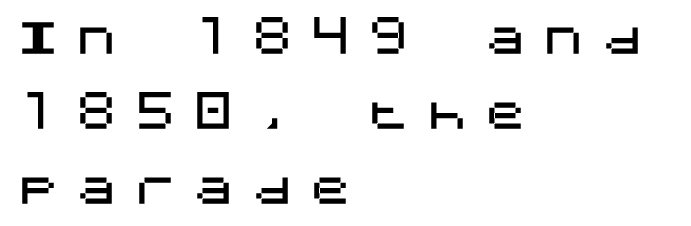
Q: Is the text italic (slanted)? A: No, it is upright.
Q: Is the typeface a serif or a sans-serif typeface? A: Sans-serif.
Q: Is the text underlined? A: No.
Q: How is the paragraph aligned? A: Left-aligned.
Q: Is the spacing between letters normal or unusually wide? A: Unusually wide.
Q: Width (condensed, normal, or wide)? A: Normal.
Q: Stroke contrast? A: Medium.
Q: x-height? A: Large.
